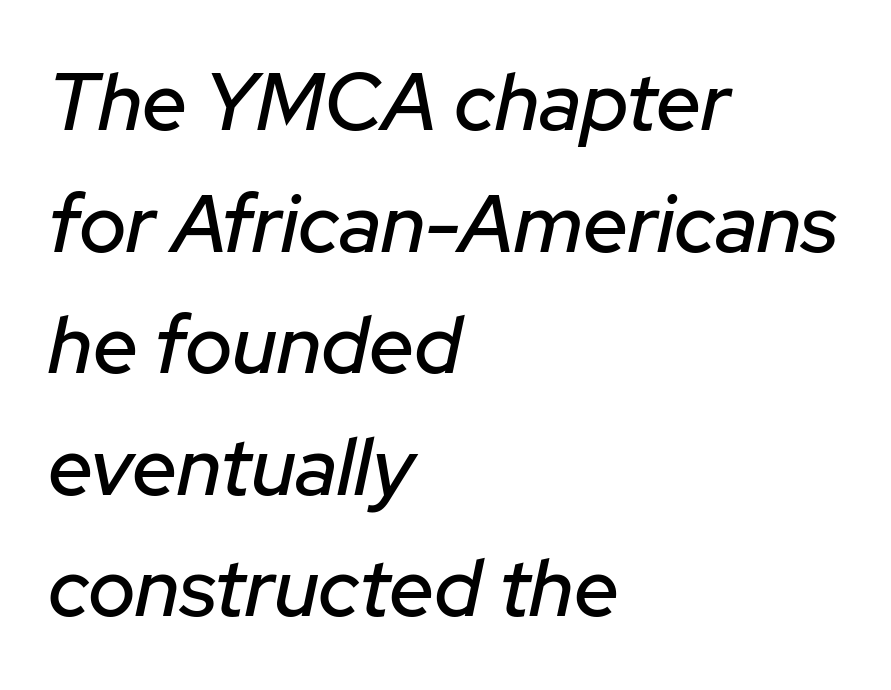
Q: Is the text italic (slanted)? A: Yes, it leans right by about 12 degrees.
Q: Is the text underlined? A: No.
Q: How is the paragraph aligned? A: Left-aligned.
Q: Is the spacing between letters normal or unusually wide? A: Normal.
Q: Is the spacing between lines tight, normal or loose? A: Normal.
Q: Width (condensed, normal, or wide)? A: Normal.
Q: Stroke contrast? A: Low.
Q: x-height? A: Medium.
Q: Monospaced? A: No.
